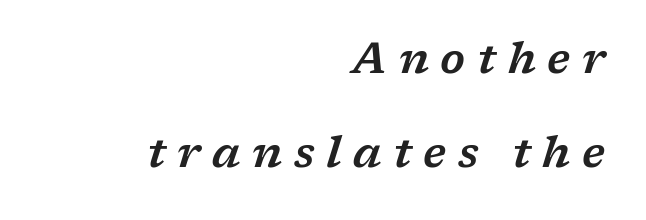
Q: Is the text italic (slanted)? A: Yes, it leans right by about 17 degrees.
Q: Is the typeface a serif or a sans-serif typeface? A: Serif.
Q: Is the text underlined? A: No.
Q: How is the paragraph aligned? A: Right-aligned.
Q: Is the spacing between letters normal or unusually wide? A: Unusually wide.
Q: Is the spacing between lines tight, normal or loose? A: Loose.
Q: Width (condensed, normal, or wide)? A: Wide.
Q: Stroke contrast? A: Low.
Q: x-height? A: Medium.
Q: Monospaced? A: No.
